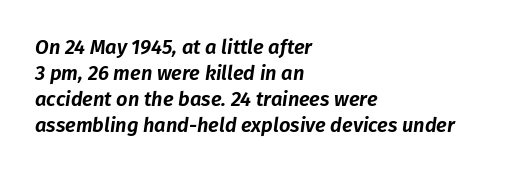
The image shows 20 px text type, italic (leaning right); set left-aligned, normal line spacing (1.3x), normal letter spacing, not underlined.
